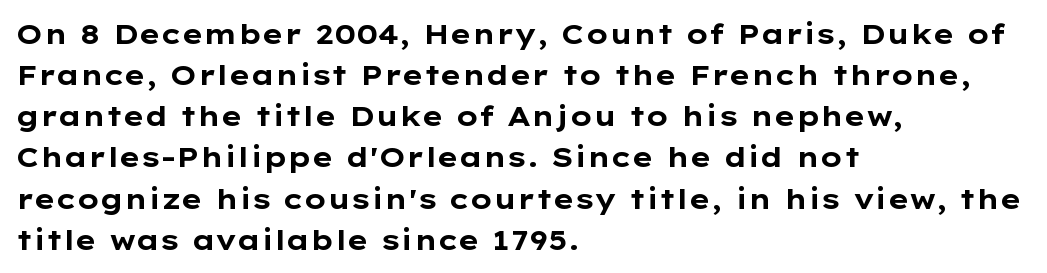
{"serif": "no", "italic": "no", "bold": "yes", "weight": "bold", "width": "wide", "stroke_contrast": "low", "x_height": "medium", "monospaced": "no", "underline": "no", "align": "left", "line_spacing": "normal", "line_spacing_ratio": 1.47, "letter_spacing": "normal", "letter_spacing_em": 0.0, "glyph_px": 28}
